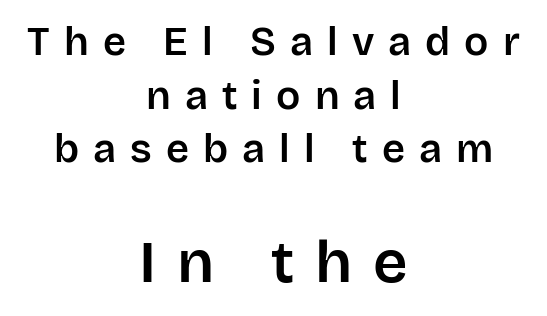
The image shows 60 px sans-serif type, upright; set centered, normal line spacing (1.34x), unusually wide letter spacing (+0.35 em), not underlined; the second (bottom) block is 1.5x larger; low stroke contrast and a large x-height.
